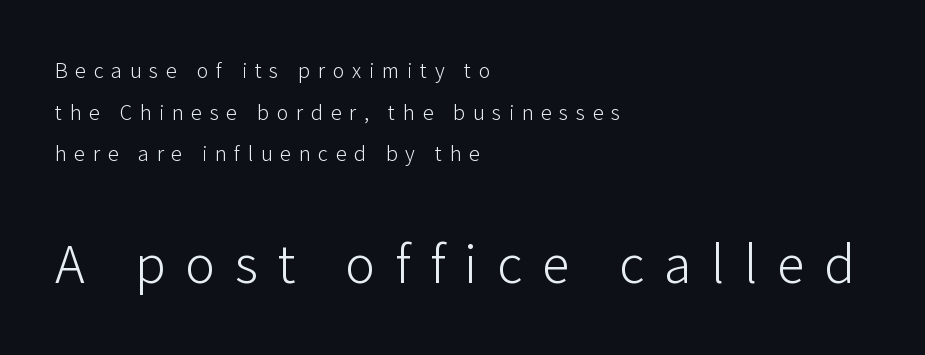
Line beginnings align vertically; line endings do not. Every character sits straight up, as roman type does. The characters are drawn with everyday or finer stroke widths. Do the characters align in a grid? No, the font is proportional.
